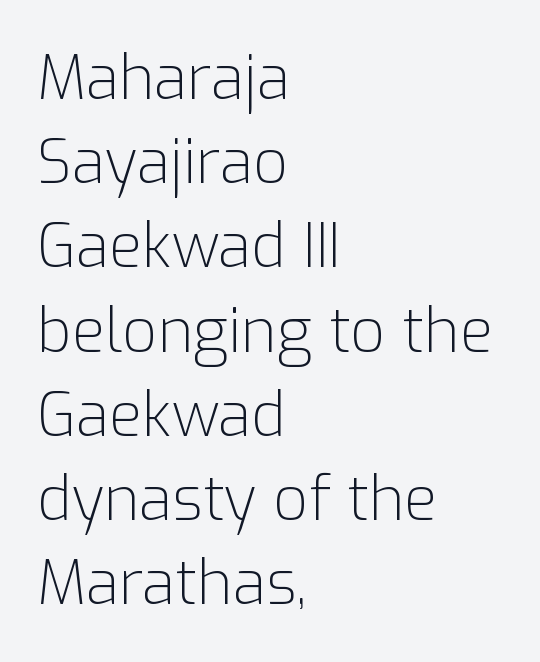
The image shows 61 px light sans-serif type, upright; set left-aligned, normal line spacing (1.38x), normal letter spacing, not underlined; low stroke contrast and a medium x-height.
